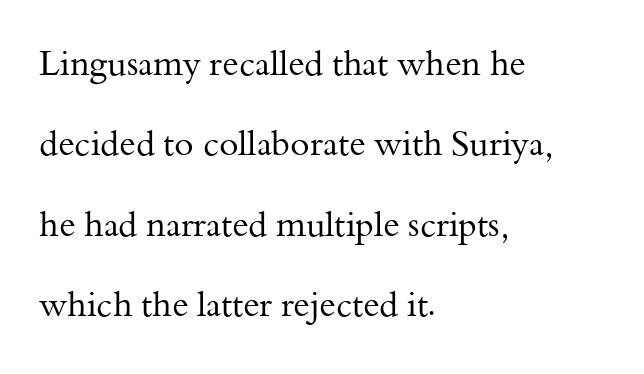
Nope, not italic — everything's standing straight. This sample uses plain, unmodified letter spacing. The foot of each line stays bare and open. No heavy texture on the line: the type isn't bold.
